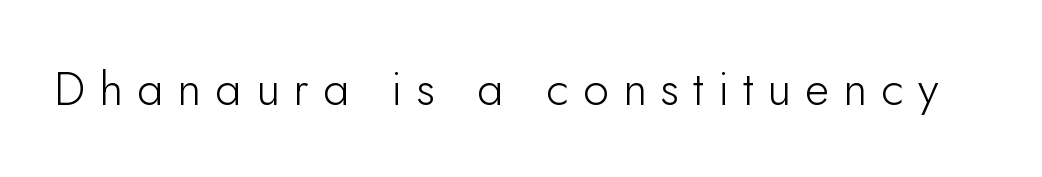
Q: Is the text bold? A: No.
Q: Is the text italic (slanted)? A: No, it is upright.
Q: Is the typeface a serif or a sans-serif typeface? A: Sans-serif.
Q: Is the text underlined? A: No.
Q: Is the spacing between letters normal or unusually wide? A: Unusually wide.
Q: Width (condensed, normal, or wide)? A: Normal.
Q: Stroke contrast? A: Low.
Q: x-height? A: Small.
Q: Monospaced? A: No.
